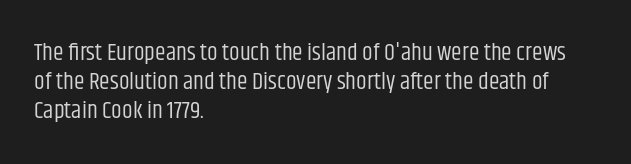
{"italic": "no", "bold": "no", "underline": "no", "align": "left", "line_spacing_ratio": 1.2, "letter_spacing": "normal", "letter_spacing_em": 0.0, "glyph_px": 24}
